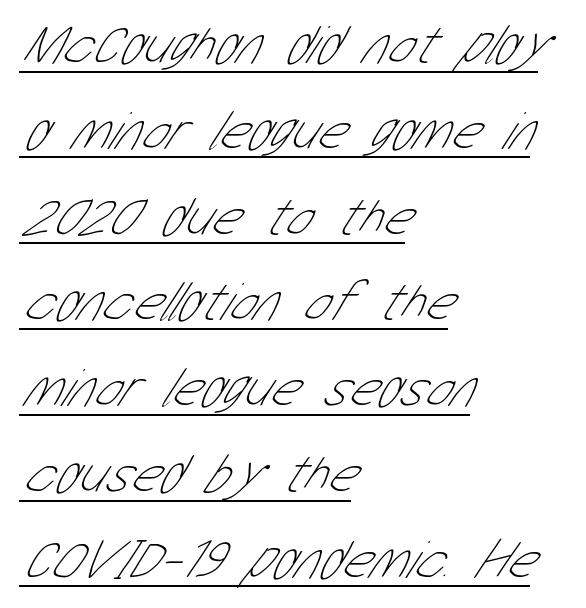
The image shows 55 px thin, condensed sans-serif type; set left-aligned, normal line spacing (1.56x), normal letter spacing, underlined; low stroke contrast and a medium x-height.
